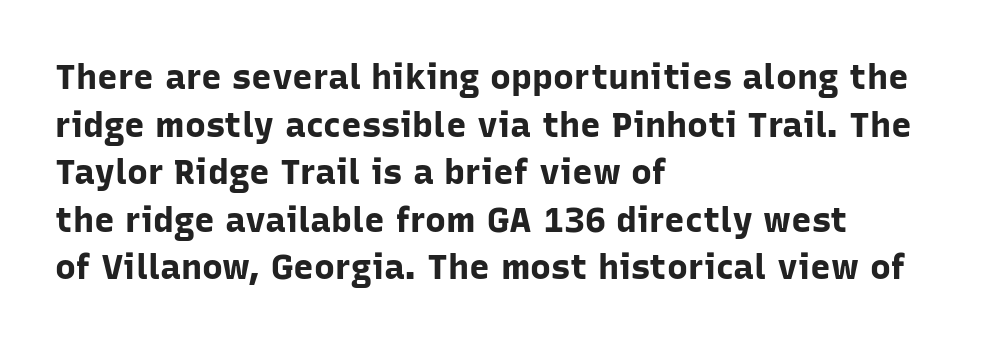
Anything drawn beneath the words? Only blank space. What stands out about the letter spacing? Nothing — it is the standard amount. Posture: vertical. Looks like regular typesetting: each glyph gets only the width it needs. How would I describe the line gaps? Plain and ordinary. A sans-serif font was chosen for this passage.
